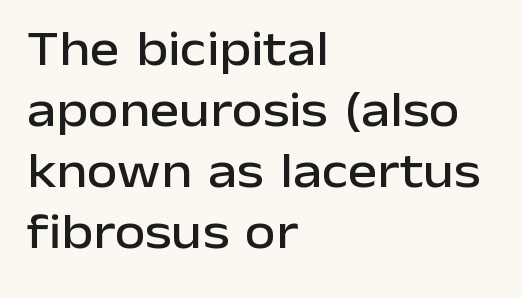
The image shows 50 px sans-serif type, upright; set left-aligned, line spacing 1.22x, normal letter spacing, not underlined; low stroke contrast and a medium x-height.
